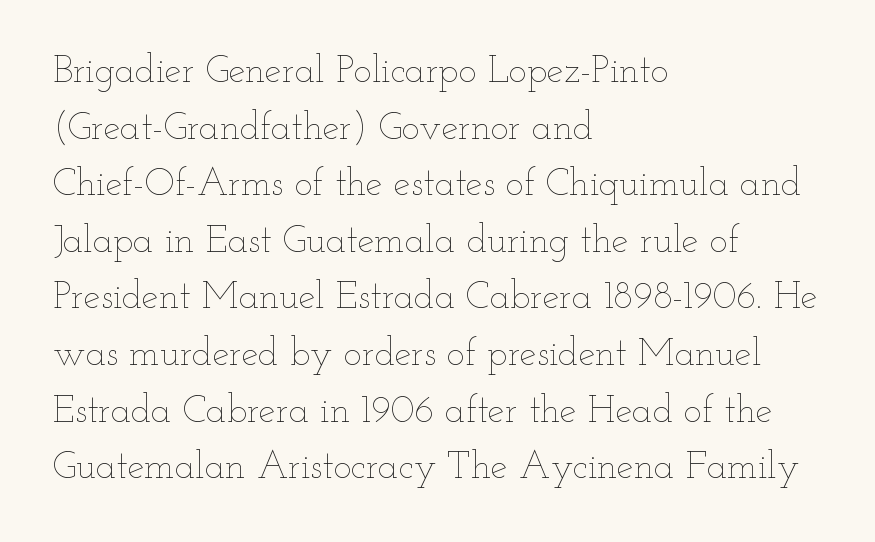
Q: Is the text bold? A: No.
Q: Is the text italic (slanted)? A: No, it is upright.
Q: Is the text underlined? A: No.
Q: How is the paragraph aligned? A: Left-aligned.
Q: Is the spacing between letters normal or unusually wide? A: Normal.
Q: Is the spacing between lines tight, normal or loose? A: Normal.
Q: Width (condensed, normal, or wide)? A: Wide.
Q: Stroke contrast? A: Low.
Q: x-height? A: Small.
Q: Monospaced? A: No.
